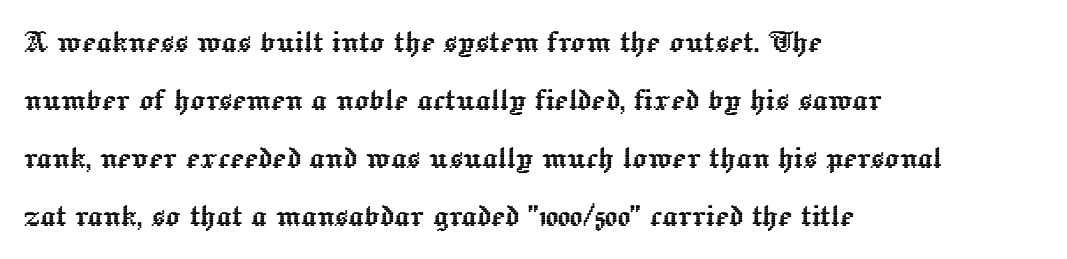
Q: Is the text italic (slanted)? A: No, it is upright.
Q: Is the text underlined? A: No.
Q: How is the paragraph aligned? A: Left-aligned.
Q: Is the spacing between letters normal or unusually wide? A: Normal.
Q: Is the spacing between lines tight, normal or loose? A: Normal.
Q: Width (condensed, normal, or wide)? A: Normal.
Q: x-height? A: Medium.
Q: Monospaced? A: No.
